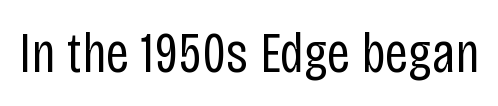
{"serif": "no", "italic": "no", "bold": "no", "weight": "regular", "width": "condensed", "stroke_contrast": "low", "x_height": "large", "monospaced": "no", "underline": "no", "letter_spacing": "normal", "letter_spacing_em": 0.0, "glyph_px": 58}
